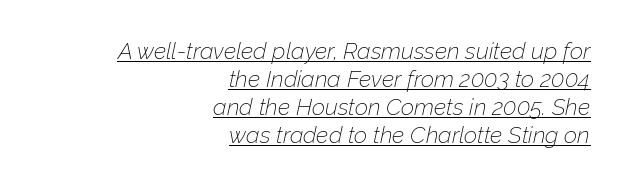
{"italic": "yes", "lean": "right", "slant_degrees": 12, "bold": "no", "underline": "yes", "align": "right", "line_spacing_ratio": 1.22, "letter_spacing": "normal", "letter_spacing_em": 0.0, "glyph_px": 23}
